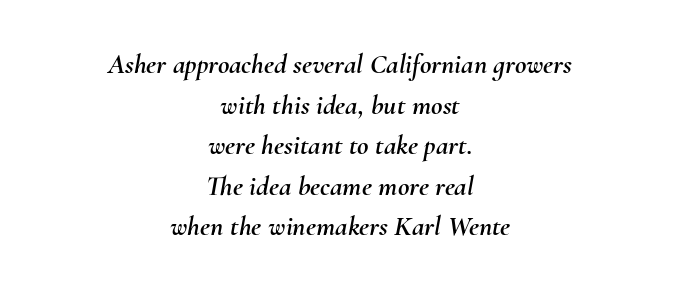
{"italic": "yes", "lean": "right", "slant_degrees": 10, "width": "normal", "stroke_contrast": "medium", "x_height": "small", "monospaced": "no", "underline": "no", "align": "center", "line_spacing": "normal", "line_spacing_ratio": 1.45, "letter_spacing": "normal", "letter_spacing_em": 0.0, "glyph_px": 28}
